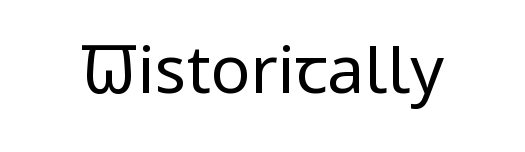
The weight would be labelled regular, book, light, or lighter still. Nobody touched the tracking dial on this one. The face used here is a sans, in the tradition of grotesques and geometrics. Unmarked baselines from the first word to the last. Think of a printed novel: that variable character pitch is what you see here. It's the straight-up-and-down kind of type.
